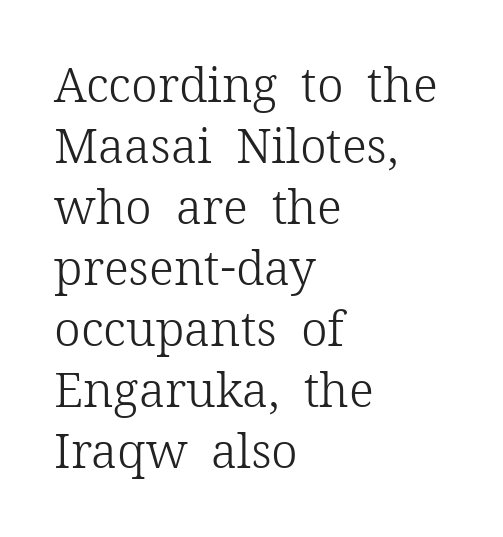
Rendered with straight, roman letterforms. The space between consecutive lines is moderate. The strip under each line holds only bare page. There is no visible air inserted between adjacent glyphs.
